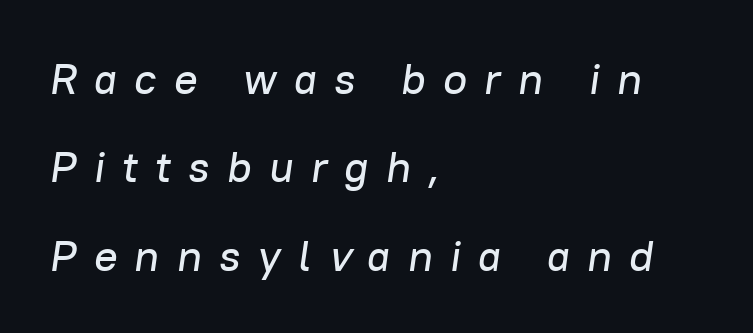
The image shows 44 px text type, italic (leaning right); set left-aligned, loose line spacing (2.01x), unusually wide letter spacing (+0.39 em), not underlined; low stroke contrast and a medium x-height.
